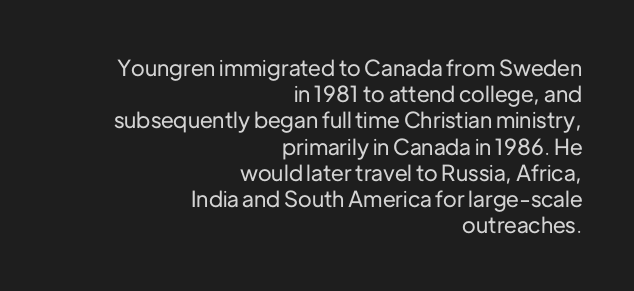
The image shows 22 px text type, upright; set right-aligned, line spacing 1.19x, normal letter spacing, not underlined.
